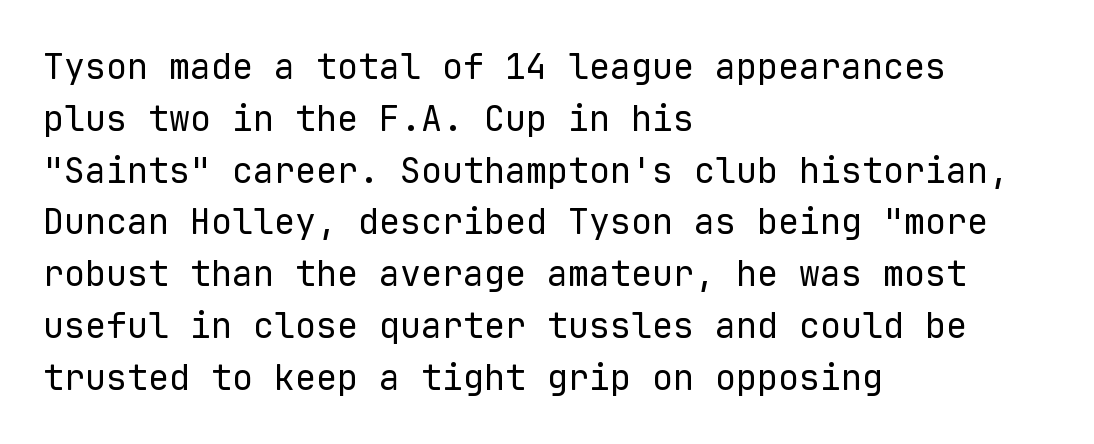
Q: Is the text bold? A: No.
Q: Is the text italic (slanted)? A: No, it is upright.
Q: Is the typeface a serif or a sans-serif typeface? A: Sans-serif.
Q: Is the text underlined? A: No.
Q: How is the paragraph aligned? A: Left-aligned.
Q: Is the spacing between letters normal or unusually wide? A: Normal.
Q: Is the spacing between lines tight, normal or loose? A: Normal.
Q: Width (condensed, normal, or wide)? A: Normal.
Q: Stroke contrast? A: Low.
Q: x-height? A: Medium.
Q: Monospaced? A: Yes.
